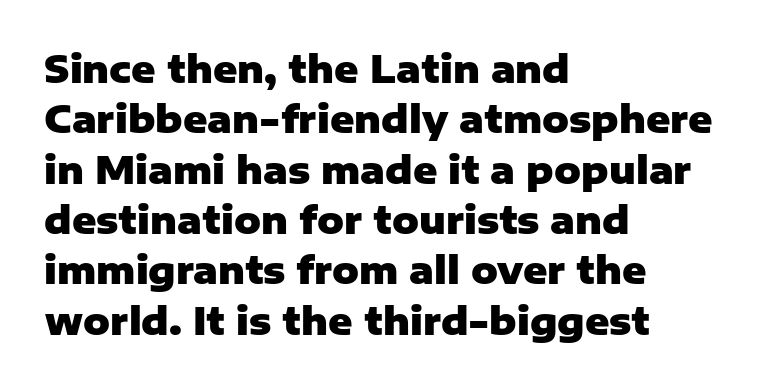
{"serif": "no", "italic": "no", "bold": "yes", "weight": "heavy", "width": "normal", "stroke_contrast": "low", "x_height": "medium", "monospaced": "no", "underline": "no", "align": "left", "line_spacing": "normal", "line_spacing_ratio": 1.36, "letter_spacing": "normal", "letter_spacing_em": 0.0, "glyph_px": 37}
